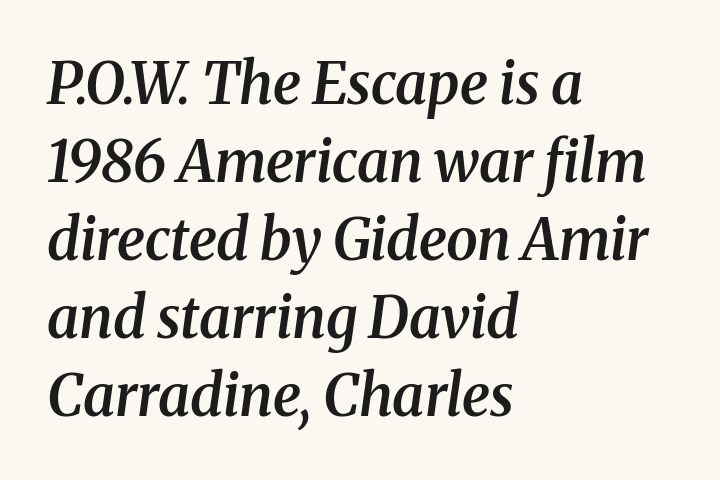
Slanted lettering throughout. Letter spacing: default. The rows are spaced the way most documents space them. All the whitespace from short lines collects on the right.
